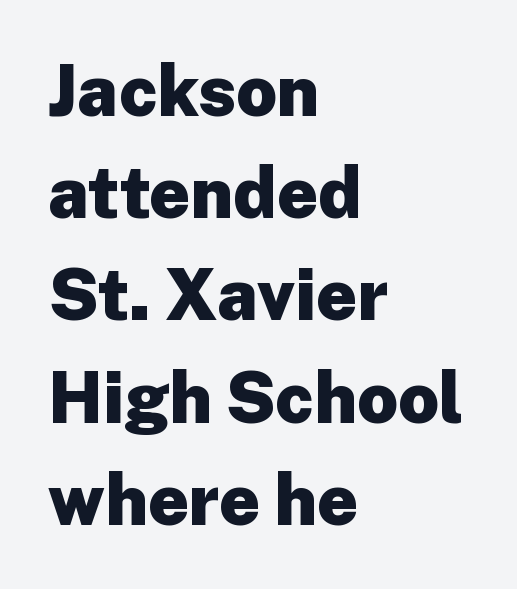
{"serif": "no", "italic": "no", "bold": "yes", "weight": "heavy", "width": "normal", "stroke_contrast": "low", "x_height": "medium", "monospaced": "no", "underline": "no", "align": "left", "line_spacing": "normal", "line_spacing_ratio": 1.44, "letter_spacing": "normal", "letter_spacing_em": 0.0, "glyph_px": 71}
